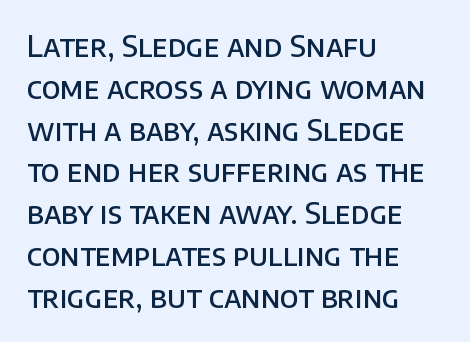
Check the space under the baseline: it is left empty. Does extra space separate the letters? No, they use regular spacing. Character widths vary here, with narrow letters taking less room than wide ones. Which margin do the lines hug? The left one — the right edge is uneven.
